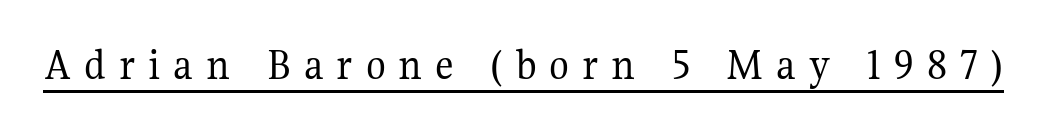
Q: Is the text bold? A: No.
Q: Is the text italic (slanted)? A: No, it is upright.
Q: Is the typeface a serif or a sans-serif typeface? A: Serif.
Q: Is the text underlined? A: Yes.
Q: Is the spacing between letters normal or unusually wide? A: Unusually wide.
Q: Width (condensed, normal, or wide)? A: Normal.
Q: Stroke contrast? A: Medium.
Q: x-height? A: Medium.
Q: Monospaced? A: No.
